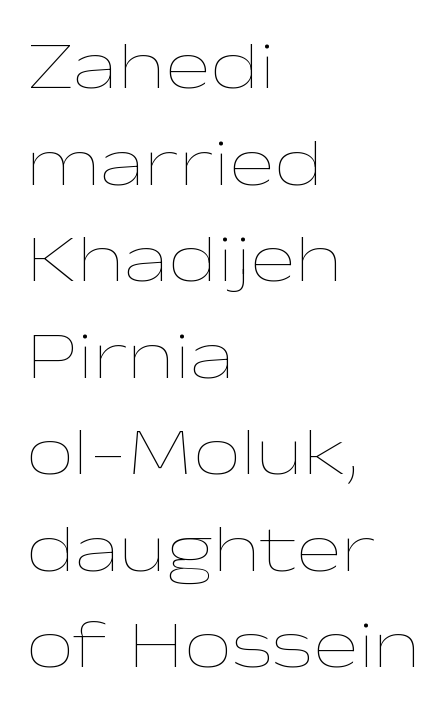
These lines are set flush left with a ragged right edge. Each letter keeps its own natural width here, so spacing adapts to shape. Does extra space separate the letters? No, they use regular spacing. Rows of type keep a routine distance in the vertical direction. Unbolded letterforms with no extra heft.
